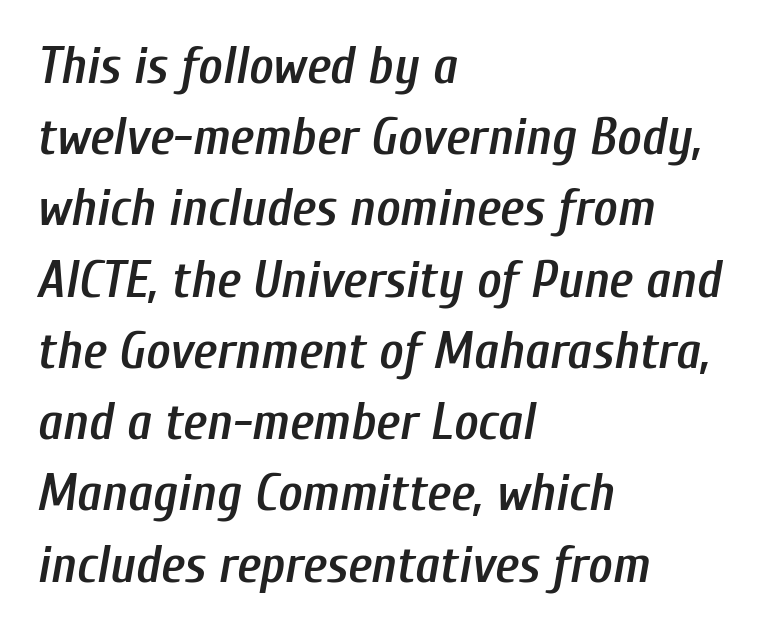
The image shows 52 px semibold, condensed type, italic (leaning right); set left-aligned, normal line spacing (1.37x), normal letter spacing, not underlined; low stroke contrast and a medium x-height.
